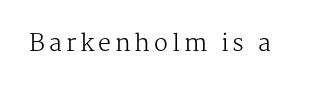
Honestly, there is no underline to notice here at all. This is roman type, the default non-slanted kind. Weight: not bold — regular or lighter.
